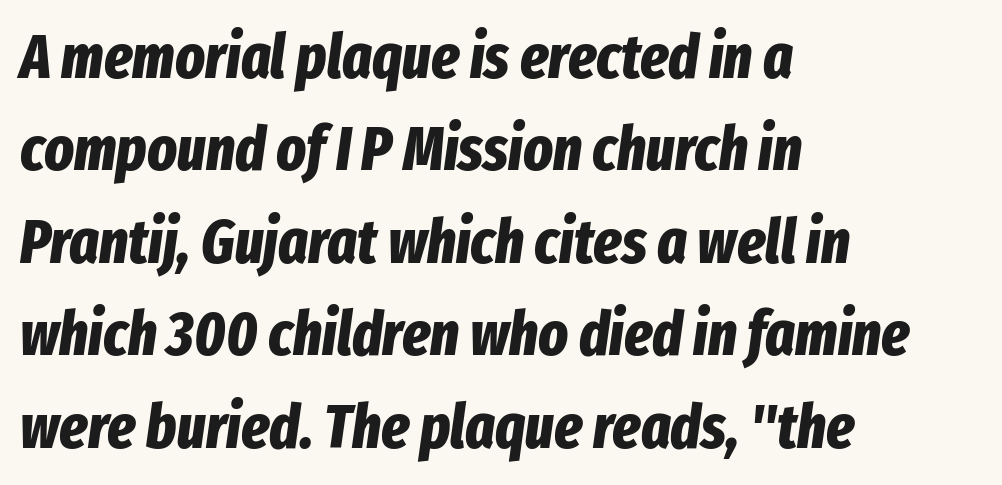
Q: Is the text bold? A: Yes.
Q: Is the text italic (slanted)? A: Yes, it leans right by about 8 degrees.
Q: Is the text underlined? A: No.
Q: How is the paragraph aligned? A: Left-aligned.
Q: Is the spacing between letters normal or unusually wide? A: Normal.
Q: Is the spacing between lines tight, normal or loose? A: Normal.
Q: Width (condensed, normal, or wide)? A: Condensed.
Q: Stroke contrast? A: Low.
Q: x-height? A: Medium.
Q: Monospaced? A: No.
